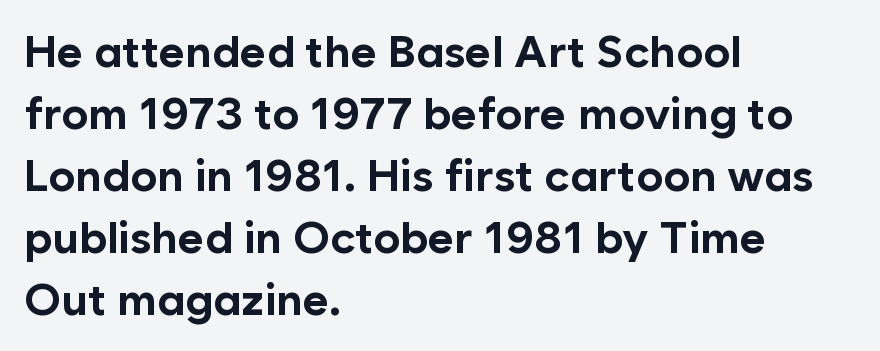
The image shows 45 px bold sans-serif type, upright; set left-aligned, normal line spacing (1.38x), normal letter spacing, not underlined; low stroke contrast and a medium x-height.
